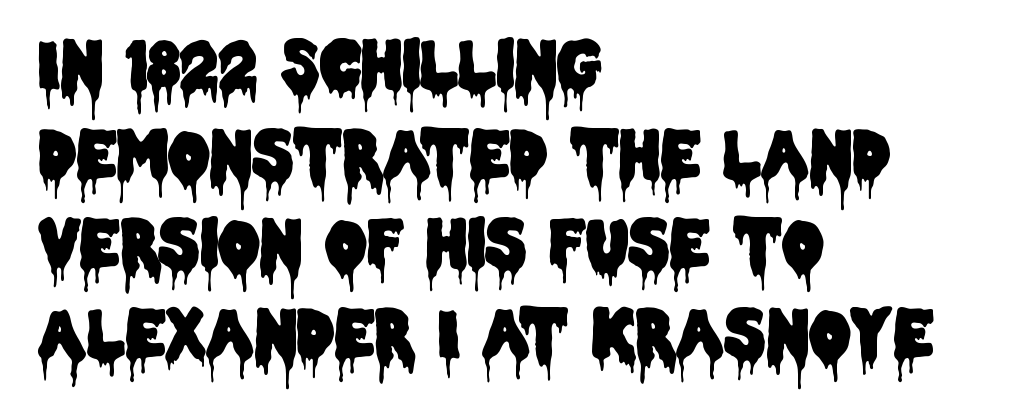
{"serif": "no", "italic": "no", "width": "condensed", "stroke_contrast": "low", "x_height": "large", "monospaced": "no", "underline": "no", "align": "left", "line_spacing": "normal", "line_spacing_ratio": 1.38, "letter_spacing": "normal", "letter_spacing_em": 0.0, "glyph_px": 65}
